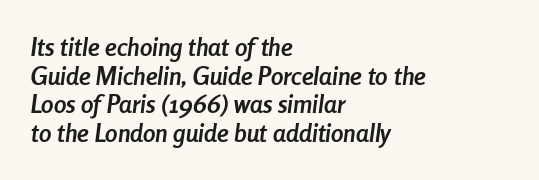
The glyphs are unaccompanied by any horizontal stroke below them. Slanted lettering throughout. Compared with typical body copy, the letter spacing here is the same. Weight check: bold — yes, fully. The rag falls on the right side of this text block.
